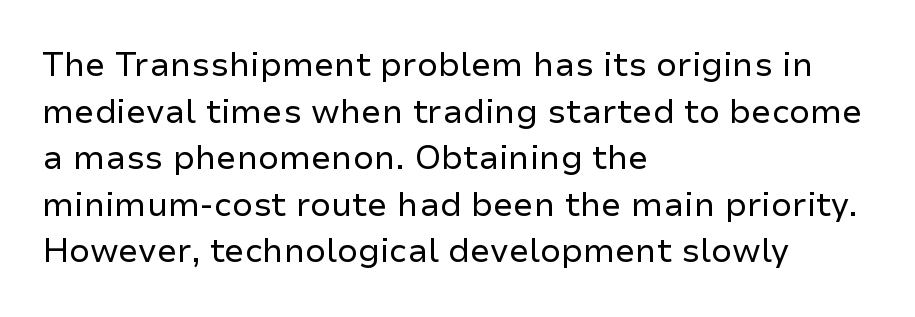
Q: Is the text bold? A: No.
Q: Is the text italic (slanted)? A: No, it is upright.
Q: Is the typeface a serif or a sans-serif typeface? A: Sans-serif.
Q: Is the text underlined? A: No.
Q: How is the paragraph aligned? A: Left-aligned.
Q: Is the spacing between letters normal or unusually wide? A: Normal.
Q: Is the spacing between lines tight, normal or loose? A: Normal.
Q: Width (condensed, normal, or wide)? A: Normal.
Q: Stroke contrast? A: Low.
Q: x-height? A: Medium.
Q: Monospaced? A: No.
